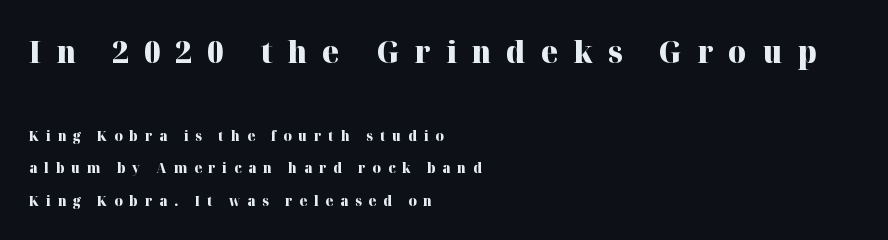
Q: Is the text bold? A: Yes.
Q: Is the text italic (slanted)? A: No, it is upright.
Q: Is the typeface a serif or a sans-serif typeface? A: Serif.
Q: Is the text underlined? A: No.
Q: How is the paragraph aligned? A: Left-aligned.
Q: Is the spacing between letters normal or unusually wide? A: Unusually wide.
Q: Is the spacing between lines tight, normal or loose? A: Loose.
Q: Which block of text is set in a larger size, the first (top) or the second (bottom)? A: The first (top) one.
Q: Width (condensed, normal, or wide)? A: Normal.
Q: Stroke contrast? A: High.
Q: x-height? A: Medium.
Q: Monospaced? A: No.
